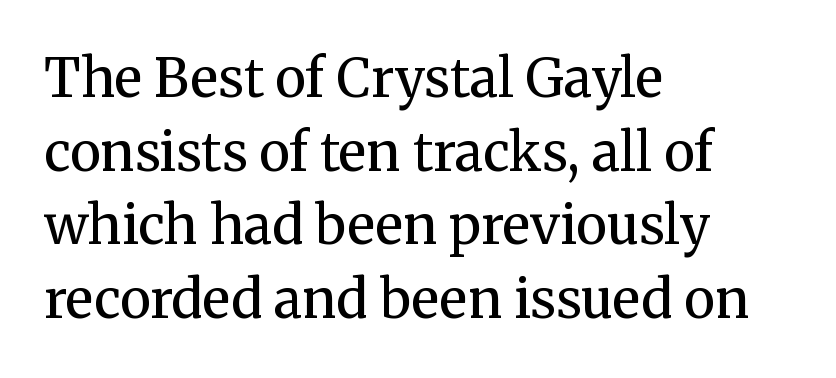
Q: Is the text bold? A: No.
Q: Is the text italic (slanted)? A: No, it is upright.
Q: Is the typeface a serif or a sans-serif typeface? A: Serif.
Q: Is the text underlined? A: No.
Q: How is the paragraph aligned? A: Left-aligned.
Q: Is the spacing between letters normal or unusually wide? A: Normal.
Q: Is the spacing between lines tight, normal or loose? A: Normal.
Q: Width (condensed, normal, or wide)? A: Normal.
Q: Stroke contrast? A: Medium.
Q: x-height? A: Medium.
Q: Monospaced? A: No.
